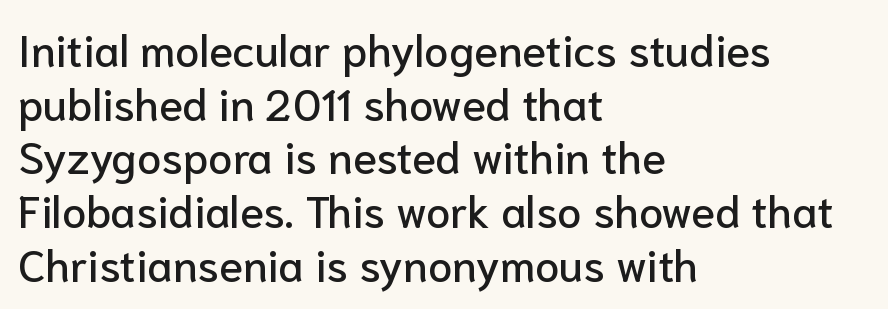
Q: Is the text italic (slanted)? A: No, it is upright.
Q: Is the typeface a serif or a sans-serif typeface? A: Sans-serif.
Q: Is the text underlined? A: No.
Q: How is the paragraph aligned? A: Left-aligned.
Q: Is the spacing between letters normal or unusually wide? A: Normal.
Q: Width (condensed, normal, or wide)? A: Normal.
Q: Stroke contrast? A: Low.
Q: x-height? A: Medium.
Q: Monospaced? A: No.
